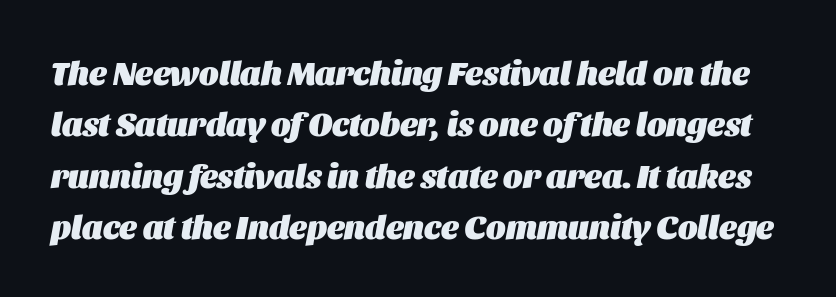
Q: Is the text bold? A: Yes.
Q: Is the text italic (slanted)? A: Yes, it leans right by about 11 degrees.
Q: Is the text underlined? A: No.
Q: Is the spacing between letters normal or unusually wide? A: Normal.
Q: Is the spacing between lines tight, normal or loose? A: Normal.
Q: Width (condensed, normal, or wide)? A: Normal.
Q: Stroke contrast? A: Medium.
Q: x-height? A: Large.
Q: Monospaced? A: No.
